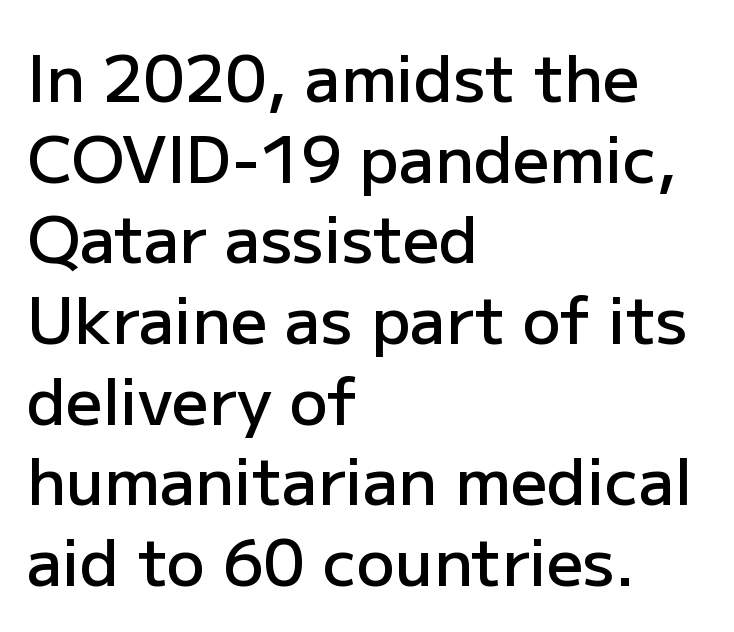
Type style note: lacks serifs. This is the in-between weight designers call semibold or demi. The ragged edge is on the right, which tells us the setting is flush left. Proportional: the letters do not fall into vertical columns. This is the regular roman posture of the typeface. The line texture is even and compact thanks to regular tracking.
